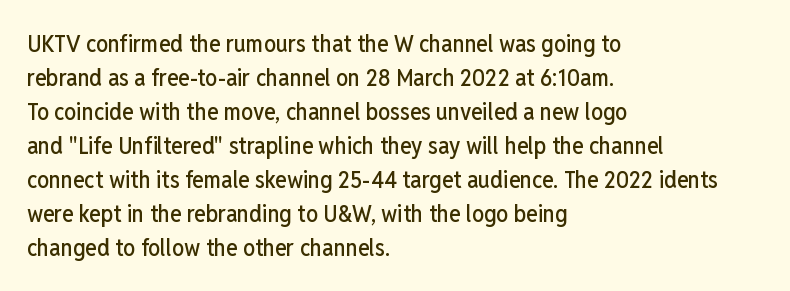
The image shows 24 px text type, upright; set left-aligned, normal line spacing (1.42x), normal letter spacing, not underlined.
